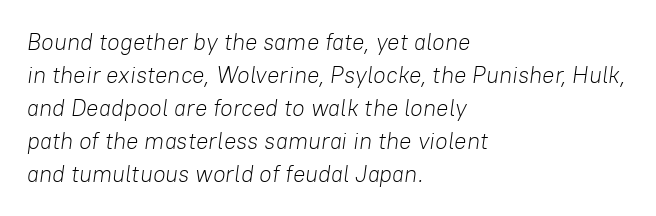
The image shows 23 px text type, italic (leaning right); set left-aligned, normal line spacing (1.43x), normal letter spacing, not underlined.
